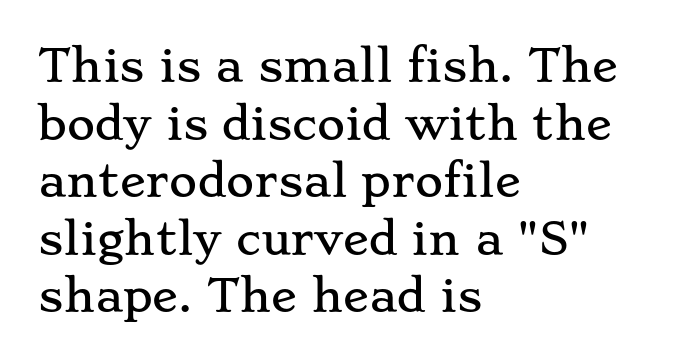
Q: Is the text italic (slanted)? A: No, it is upright.
Q: Is the typeface a serif or a sans-serif typeface? A: Serif.
Q: Is the text underlined? A: No.
Q: How is the paragraph aligned? A: Left-aligned.
Q: Is the spacing between letters normal or unusually wide? A: Normal.
Q: Is the spacing between lines tight, normal or loose? A: Normal.
Q: Width (condensed, normal, or wide)? A: Wide.
Q: Stroke contrast? A: Low.
Q: x-height? A: Small.
Q: Monospaced? A: No.
